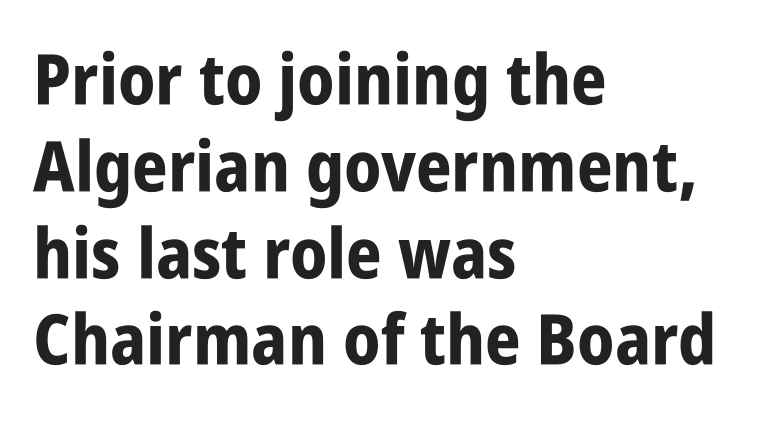
The image shows 70 px bold, condensed sans-serif type, upright; set left-aligned, line spacing 1.24x, normal letter spacing, not underlined; low stroke contrast and a large x-height.
